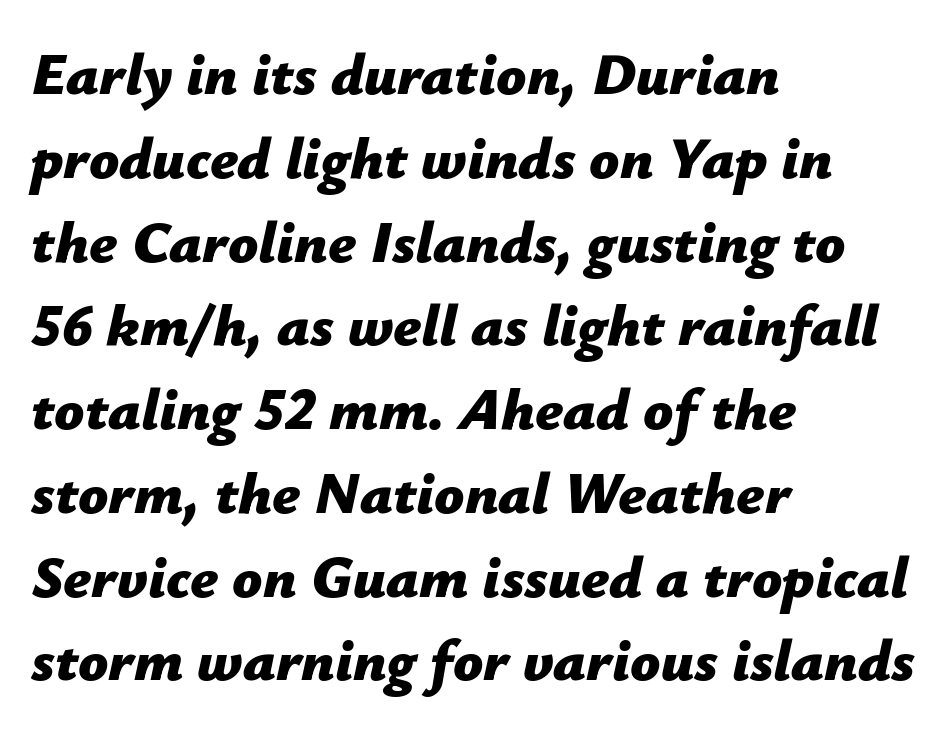
Q: Is the text bold? A: Yes.
Q: Is the text italic (slanted)? A: Yes, it leans right by about 12 degrees.
Q: Is the text underlined? A: No.
Q: How is the paragraph aligned? A: Left-aligned.
Q: Is the spacing between letters normal or unusually wide? A: Normal.
Q: Is the spacing between lines tight, normal or loose? A: Normal.
Q: Width (condensed, normal, or wide)? A: Normal.
Q: Stroke contrast? A: Low.
Q: x-height? A: Medium.
Q: Monospaced? A: No.
